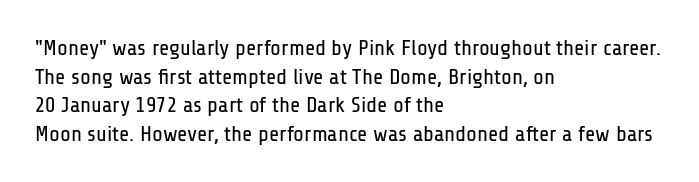
Q: Is the text bold? A: No.
Q: Is the text italic (slanted)? A: No, it is upright.
Q: Is the text underlined? A: No.
Q: How is the paragraph aligned? A: Left-aligned.
Q: Is the spacing between letters normal or unusually wide? A: Normal.
Q: Is the spacing between lines tight, normal or loose? A: Normal.
